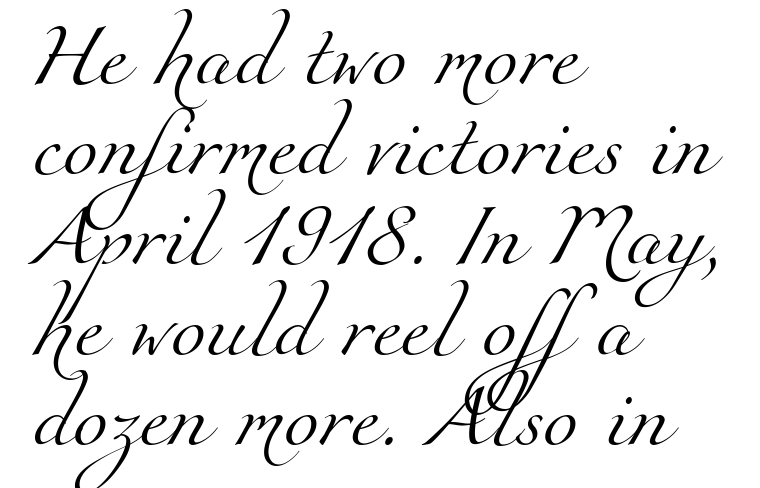
This is not heavy type; no bold has been used. A typesetter would call this proportional, since set widths differ per character. Compared with a centered layout, this one pins lines to the left instead. The glyphs are unaccompanied by any horizontal stroke below them. You can tell from the footed stems that serif type was used. You could call the tracking neutral — neither tight nor loose.
